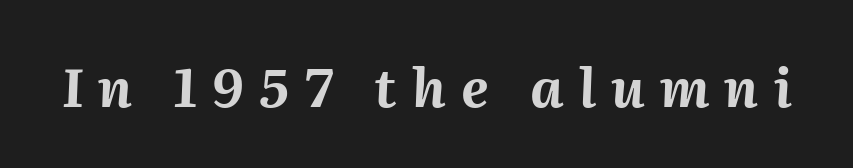
{"italic": "yes", "lean": "right", "slant_degrees": 2, "bold": "yes", "weight": "bold", "width": "normal", "stroke_contrast": "medium", "x_height": "medium", "monospaced": "no", "underline": "no", "letter_spacing": "wide", "letter_spacing_em": 0.29, "glyph_px": 53}
